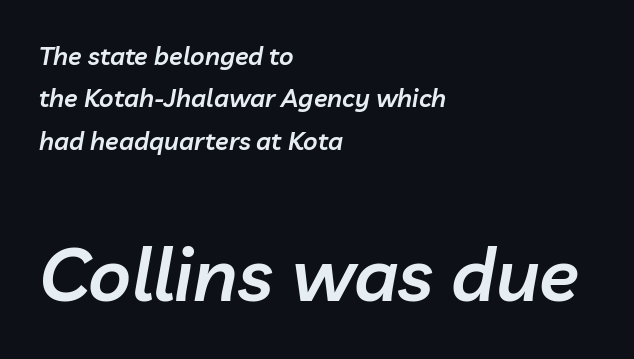
The image shows 74 px semibold type, italic (leaning right); set left-aligned, normal line spacing (1.7x), normal letter spacing, not underlined; the second (bottom) block is 2.96x larger; low stroke contrast and a medium x-height.
